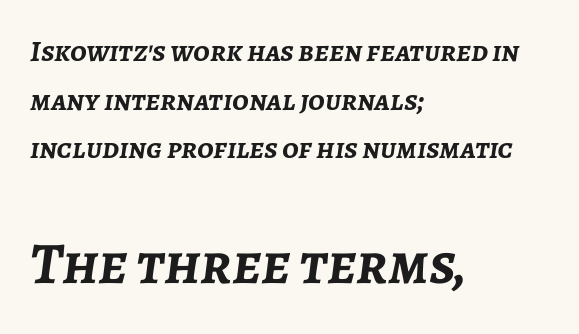
{"italic": "yes", "lean": "right", "slant_degrees": 7, "bold": "yes", "weight": "semibold", "width": "normal", "stroke_contrast": "low", "x_height": "medium", "monospaced": "no", "underline": "no", "align": "left", "line_spacing": "normal", "line_spacing_ratio": 1.62, "letter_spacing": "normal", "letter_spacing_em": 0.0, "larger_block": "second", "size_ratio": 1.97, "glyph_px": 59}
